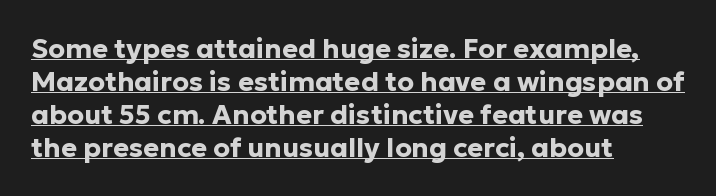
The image shows 27 px bold type, upright; set left-aligned, line spacing 1.22x, normal letter spacing, underlined.
